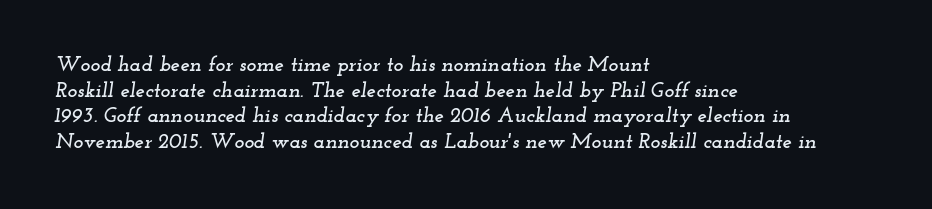
{"italic": "yes", "lean": "right", "slant_degrees": 12, "underline": "no", "align": "left", "line_spacing_ratio": 1.22, "letter_spacing": "normal", "letter_spacing_em": 0.0, "glyph_px": 21}
